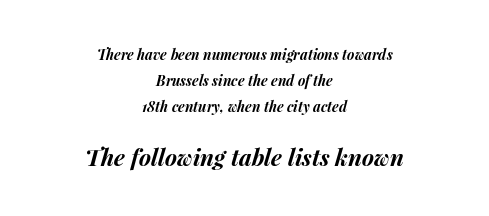
Caption: multi-line text, centered on the measure. The area under the type is left untouched. The rendering uses a bold face; every stroke is thick and dark. Quick note: italic. Size hierarchy here favors the trailing block over the leading one. The letters sit at their default tracking, neither squeezed nor spread.
